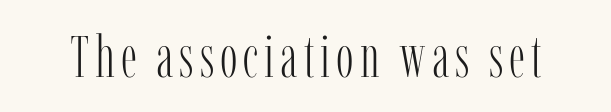
The face used here is seriffed, in the tradition of book romans. Letters have the restrained weight of plain body copy at most. Proportional: the letters do not fall into vertical columns. It's the straight-up-and-down kind of type. Plain, unruled lines of type.
